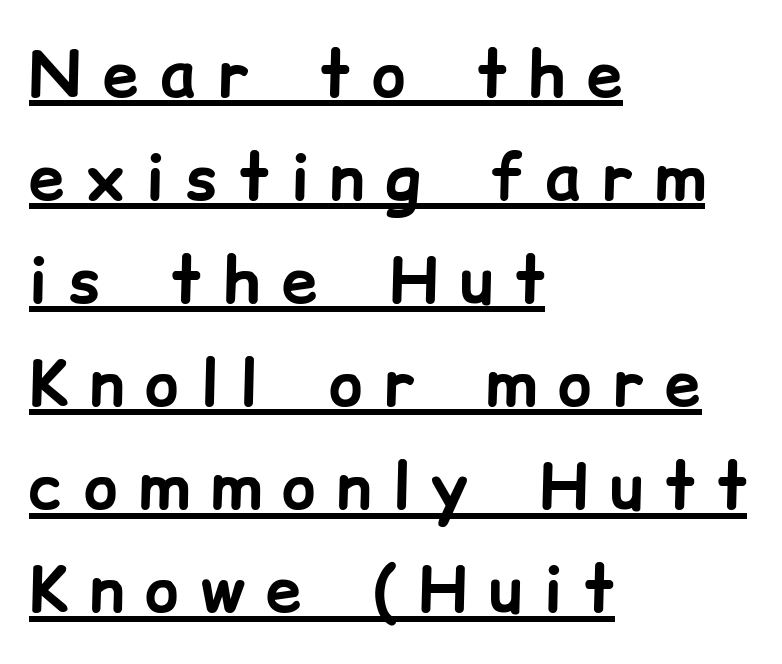
{"serif": "no", "italic": "no", "bold": "yes", "weight": "bold", "width": "normal", "stroke_contrast": "low", "x_height": "medium", "monospaced": "no", "underline": "yes", "align": "left", "line_spacing": "normal", "line_spacing_ratio": 1.61, "letter_spacing": "wide", "letter_spacing_em": 0.34, "glyph_px": 64}
